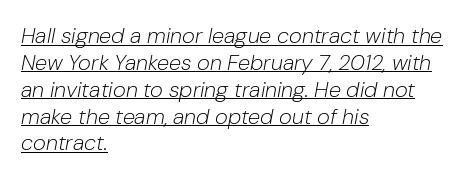
The image shows 22 px text type, italic (leaning right); set left-aligned, line spacing 1.22x, normal letter spacing, underlined.
